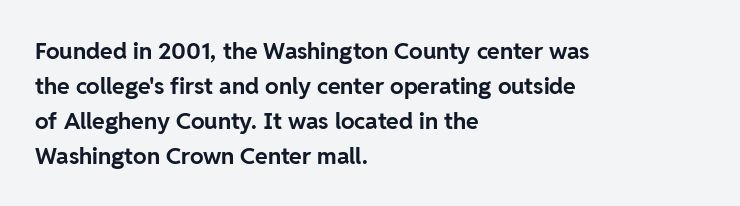
The image shows 23 px bold type, upright; set left-aligned, normal line spacing (1.52x), normal letter spacing, not underlined.
